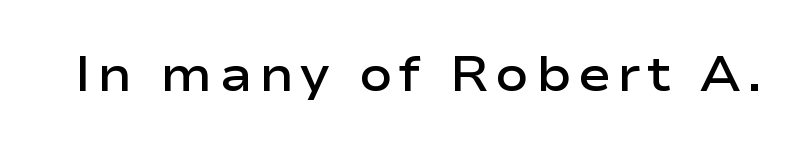
{"serif": "no", "italic": "no", "bold": "semi", "weight": "semibold", "width": "wide", "stroke_contrast": "low", "x_height": "medium", "monospaced": "no", "underline": "no", "glyph_px": 49}
